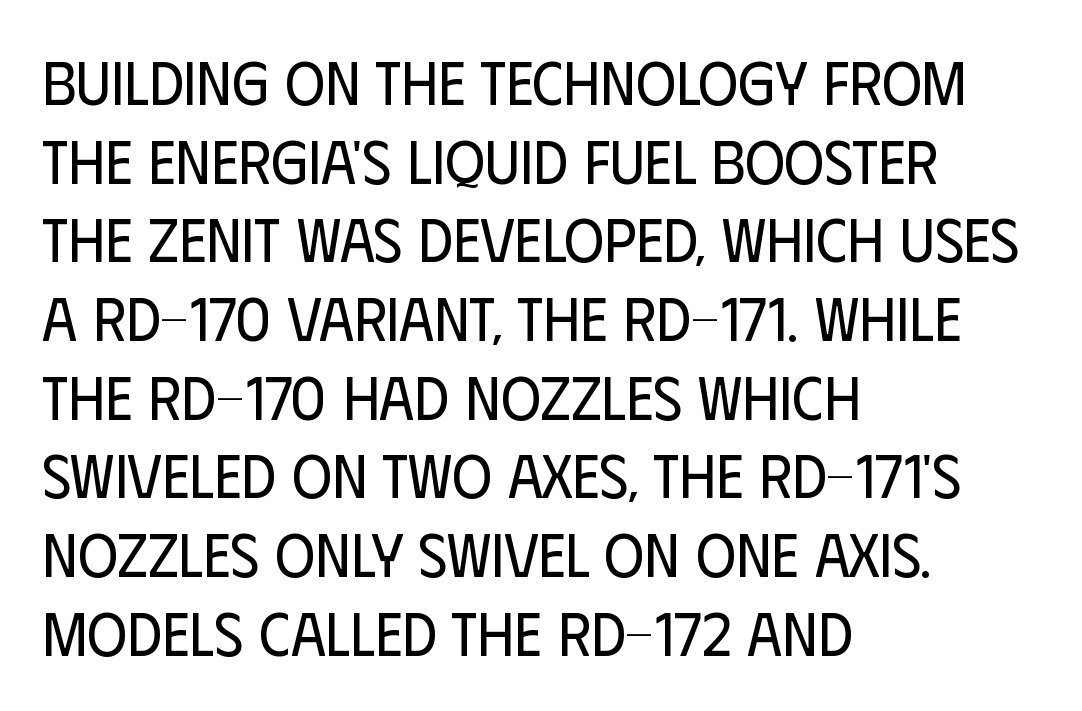
{"serif": "no", "italic": "no", "bold": "no", "weight": "regular", "width": "condensed", "stroke_contrast": "low", "x_height": "large", "monospaced": "no", "underline": "no", "align": "left", "line_spacing": "normal", "line_spacing_ratio": 1.29, "letter_spacing": "normal", "letter_spacing_em": 0.0, "glyph_px": 61}
